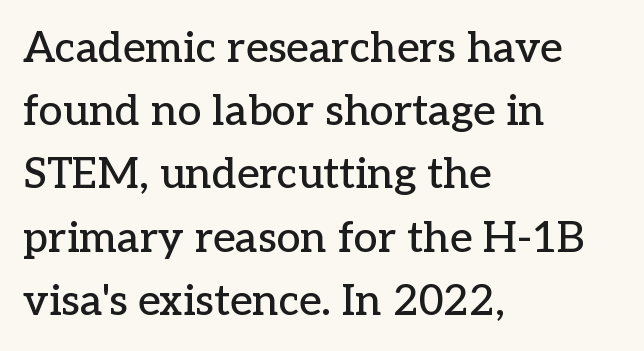
The image shows 43 px serif type, upright; set left-aligned, normal line spacing (1.47x), normal letter spacing, not underlined; low stroke contrast and a medium x-height.
